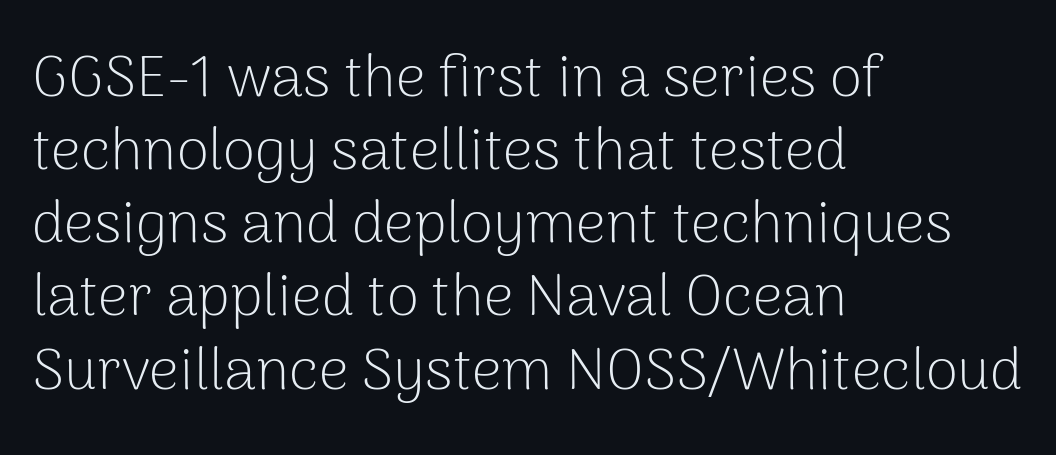
Plain, unruled lines of type. Note the varied advance widths — an 'i' is clearly narrower than an 'm'. Nobody touched the tracking dial on this one. Does the lettering tilt? It doesn't — this is upright. Where is the straight margin? On the left. Unbolded letterforms with no extra heft.
